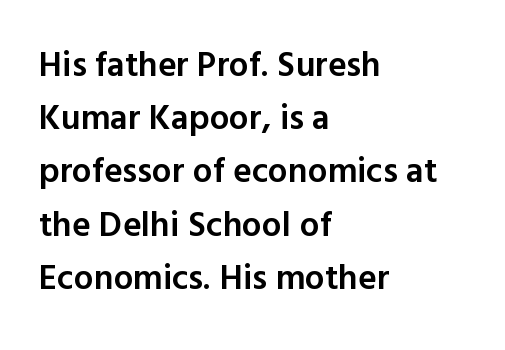
{"serif": "no", "italic": "no", "bold": "semi", "weight": "semibold", "width": "normal", "x_height": "medium", "monospaced": "no", "underline": "no", "align": "left", "line_spacing": "normal", "line_spacing_ratio": 1.52, "letter_spacing": "normal", "letter_spacing_em": 0.0, "glyph_px": 35}
